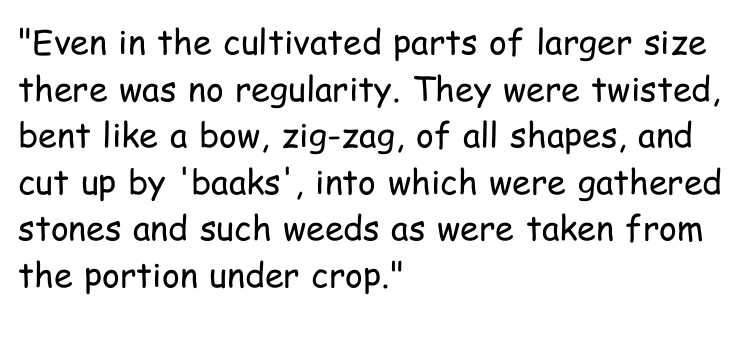
The image shows 34 px regular-weight, condensed sans-serif type, upright; set left-aligned, normal line spacing (1.37x), normal letter spacing, not underlined; low stroke contrast and a medium x-height.
